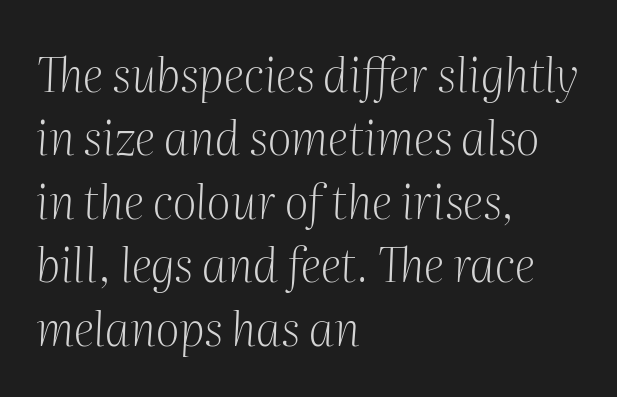
Unmarked baselines from the first word to the last. Each letter's strokes conclude with small projecting serifs. Spacing verdict: proportional, widths tailored to each character. In terms of letterspacing, this is plain default setting. Nothing heavy about these letters — not bold at all. The text carries the slant typical of an italic or oblique font.
